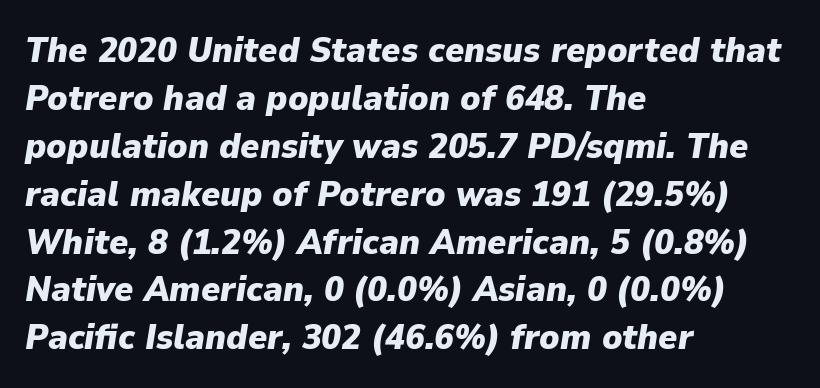
Every row of glyphs begins at an identical x-position on the left. Proportional: the letters do not fall into vertical columns. Is the type bold? Yes — the strokes are clearly thick and heavy. A clean baseline with only descenders dipping below it. There is no visible air inserted between adjacent glyphs. The text carries the slant typical of an italic or oblique font.
